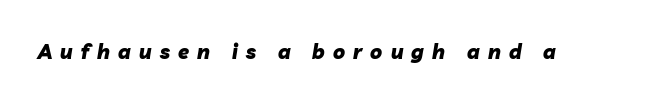
The image shows 20 px bold type, italic (leaning right); set unusually wide letter spacing (+0.41 em), not underlined.
